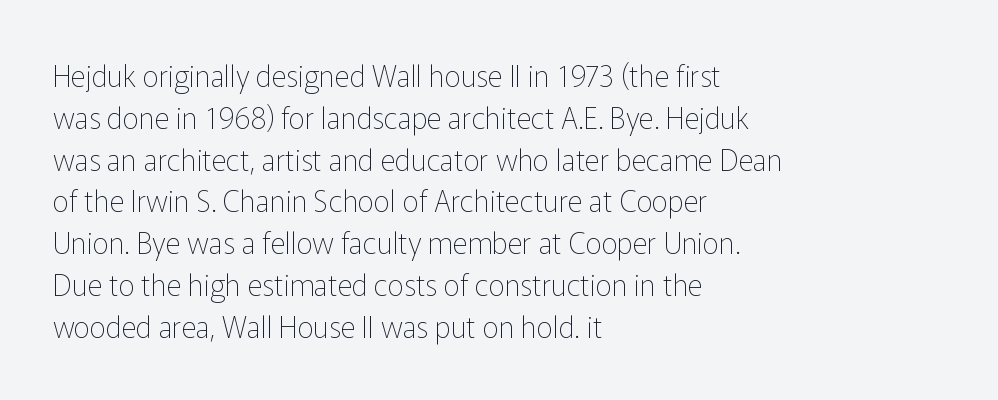
{"serif": "no", "italic": "no", "bold": "no", "weight": "thin", "width": "normal", "stroke_contrast": "low", "x_height": "medium", "monospaced": "no", "underline": "no", "align": "left", "line_spacing": "normal", "line_spacing_ratio": 1.44, "letter_spacing": "normal", "letter_spacing_em": 0.0, "glyph_px": 29}
